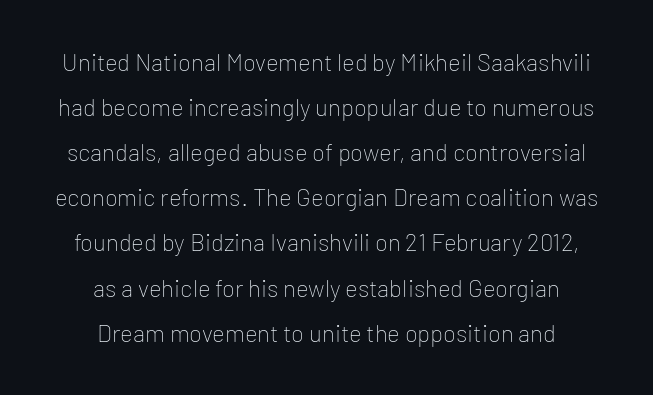
{"italic": "no", "bold": "no", "underline": "no", "align": "center", "line_spacing_ratio": 1.88, "letter_spacing": "normal", "letter_spacing_em": 0.0, "glyph_px": 24}
